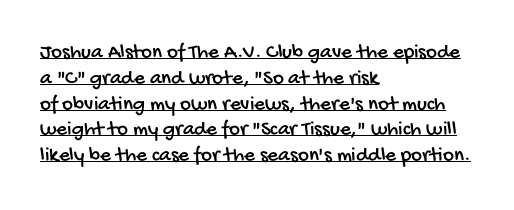
Q: Is the text underlined? A: Yes.
Q: How is the paragraph aligned? A: Left-aligned.
Q: Is the spacing between letters normal or unusually wide? A: Normal.
